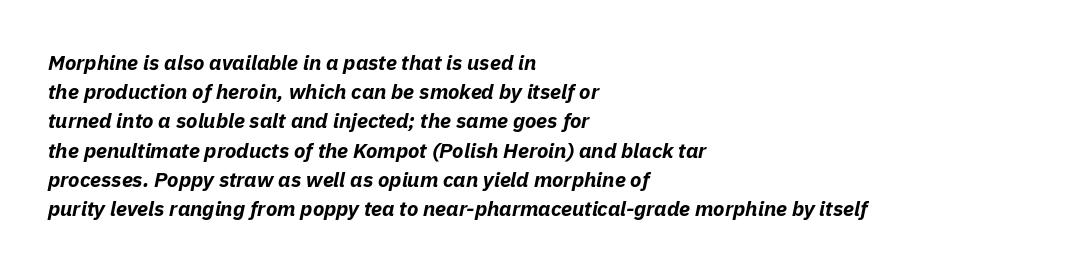
Q: Is the text bold? A: Yes.
Q: Is the text italic (slanted)? A: Yes, it leans right by about 11 degrees.
Q: Is the text underlined? A: No.
Q: How is the paragraph aligned? A: Left-aligned.
Q: Is the spacing between letters normal or unusually wide? A: Normal.
Q: Is the spacing between lines tight, normal or loose? A: Normal.
